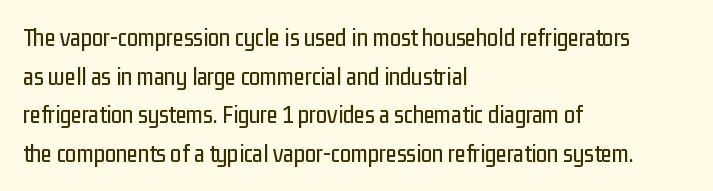
{"italic": "no", "underline": "no", "align": "left", "line_spacing": "normal", "line_spacing_ratio": 1.55, "letter_spacing": "normal", "letter_spacing_em": 0.0, "glyph_px": 25}
